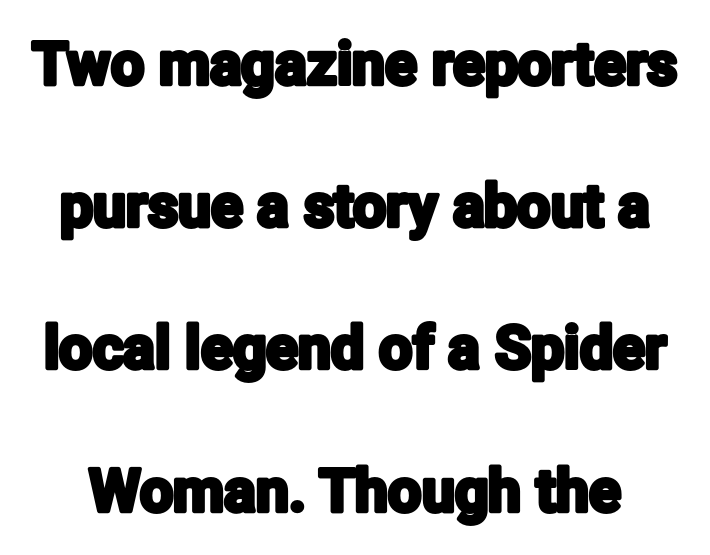
Check under the words: just untouched page. Every character sits straight up, as roman type does. What stands out about the letter spacing? Nothing — it is the standard amount. The font family rendered here belongs to the sans-serif group. These lines are rendered in a variable-pitch font. Notice the wide empty band between every row — that's loose leading.
